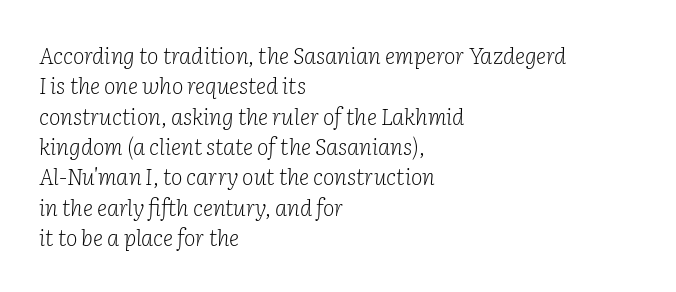
{"italic": "yes", "lean": "right", "slant_degrees": 2, "bold": "no", "underline": "no", "align": "left", "line_spacing": "normal", "line_spacing_ratio": 1.38, "letter_spacing": "normal", "letter_spacing_em": 0.0, "glyph_px": 22}
